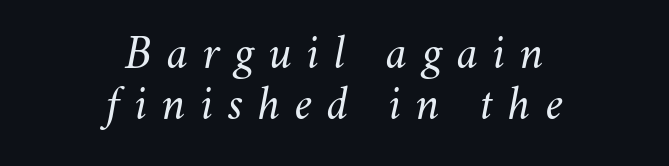
The image shows 49 px light type, italic (leaning right); set centered, tight line spacing (1.05x), unusually wide letter spacing (+0.3 em), not underlined; medium stroke contrast and a small x-height.
